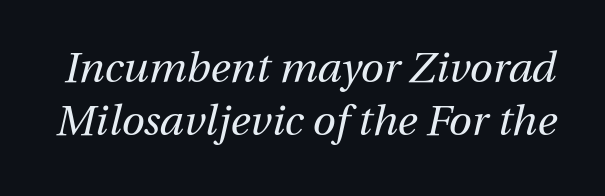
The image shows 42 px regular-weight type, italic (leaning right); set normal line spacing (1.26x), normal letter spacing, not underlined; medium stroke contrast and a medium x-height.
